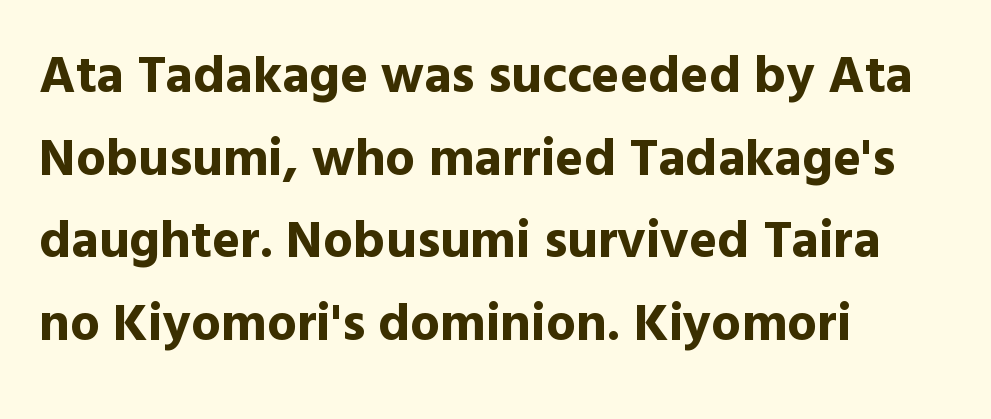
The image shows 53 px bold sans-serif type, upright; set left-aligned, normal line spacing (1.56x), normal letter spacing, not underlined; a medium x-height.
